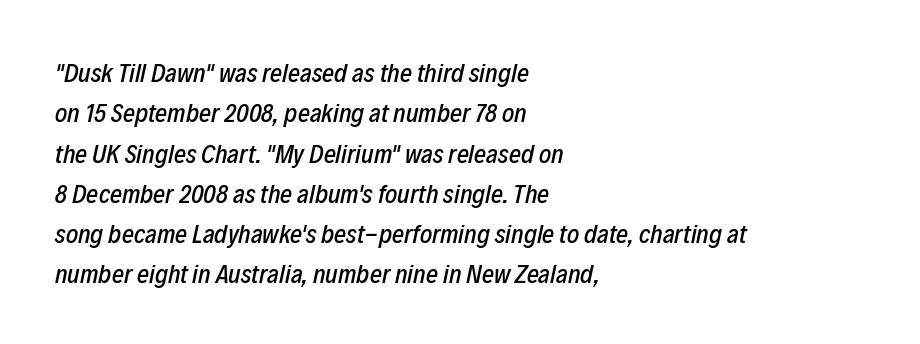
{"italic": "yes", "lean": "right", "slant_degrees": 12, "underline": "no", "align": "left", "line_spacing": "normal", "line_spacing_ratio": 1.55, "letter_spacing": "normal", "letter_spacing_em": 0.0, "glyph_px": 26}
